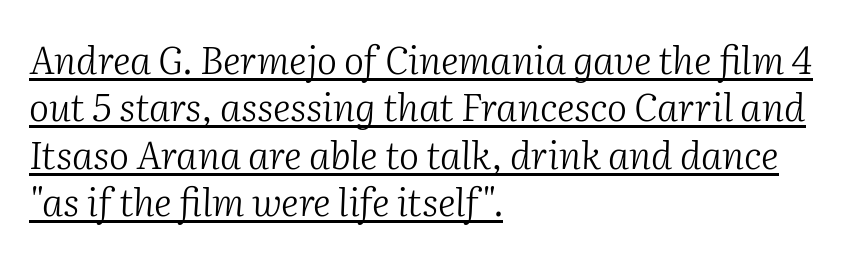
Vertically, the passage feels balanced, rows spaced as you'd expect. In terms of letterspacing, this is plain default setting. You can tell it's italic because the verticals aren't actually vertical. Heft: none added — not bold. Check the space under the baseline: a stroke is drawn there. Leftover space on each line is placed entirely after the last word.
